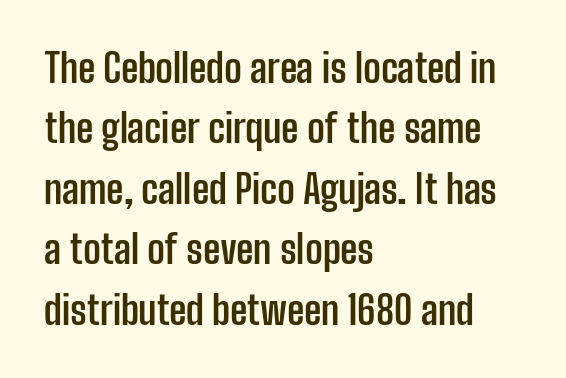
{"serif": "no", "italic": "no", "bold": "yes", "weight": "semibold", "width": "condensed", "stroke_contrast": "low", "x_height": "medium", "monospaced": "no", "underline": "no", "align": "left", "line_spacing": "normal", "line_spacing_ratio": 1.55, "letter_spacing": "normal", "letter_spacing_em": 0.0, "glyph_px": 39}
